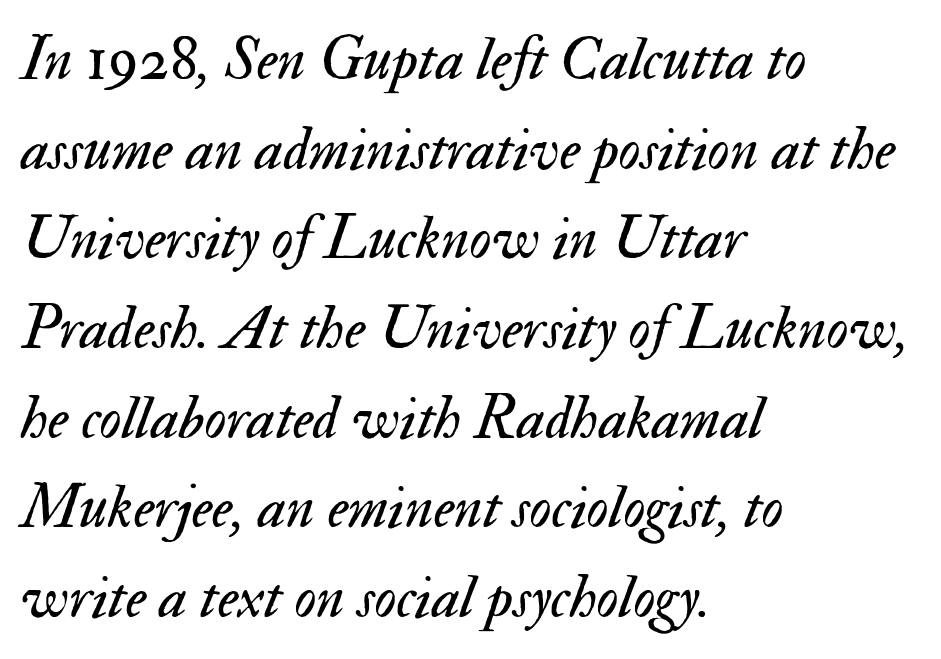
{"italic": "yes", "lean": "right", "slant_degrees": 17, "bold": "no", "weight": "regular", "width": "normal", "stroke_contrast": "medium", "x_height": "small", "monospaced": "no", "underline": "no", "align": "left", "line_spacing": "normal", "line_spacing_ratio": 1.47, "letter_spacing": "normal", "letter_spacing_em": 0.0, "glyph_px": 61}
